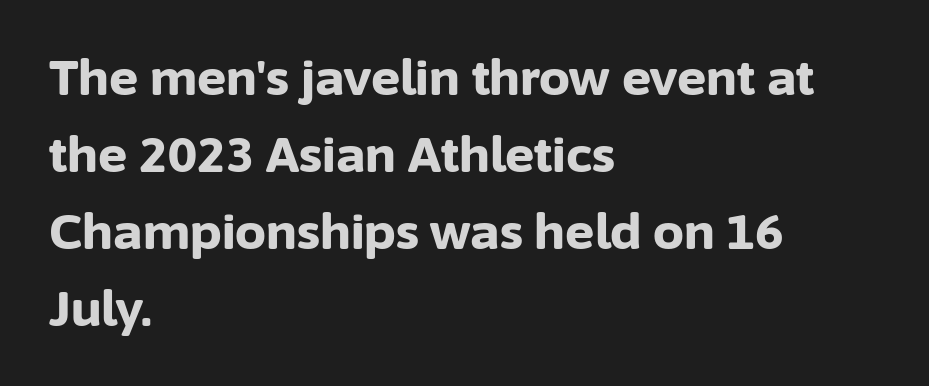
Q: Is the text bold? A: Yes.
Q: Is the text italic (slanted)? A: No, it is upright.
Q: Is the typeface a serif or a sans-serif typeface? A: Sans-serif.
Q: Is the text underlined? A: No.
Q: How is the paragraph aligned? A: Left-aligned.
Q: Is the spacing between letters normal or unusually wide? A: Normal.
Q: Is the spacing between lines tight, normal or loose? A: Normal.
Q: Width (condensed, normal, or wide)? A: Normal.
Q: Stroke contrast? A: Low.
Q: x-height? A: Medium.
Q: Monospaced? A: No.
